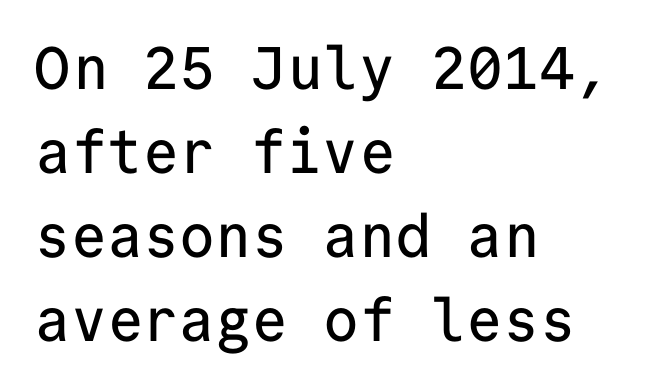
Q: Is the text italic (slanted)? A: No, it is upright.
Q: Is the typeface a serif or a sans-serif typeface? A: Sans-serif.
Q: Is the text underlined? A: No.
Q: How is the paragraph aligned? A: Left-aligned.
Q: Is the spacing between letters normal or unusually wide? A: Normal.
Q: Is the spacing between lines tight, normal or loose? A: Normal.
Q: Width (condensed, normal, or wide)? A: Normal.
Q: Stroke contrast? A: Low.
Q: x-height? A: Medium.
Q: Monospaced? A: Yes.
